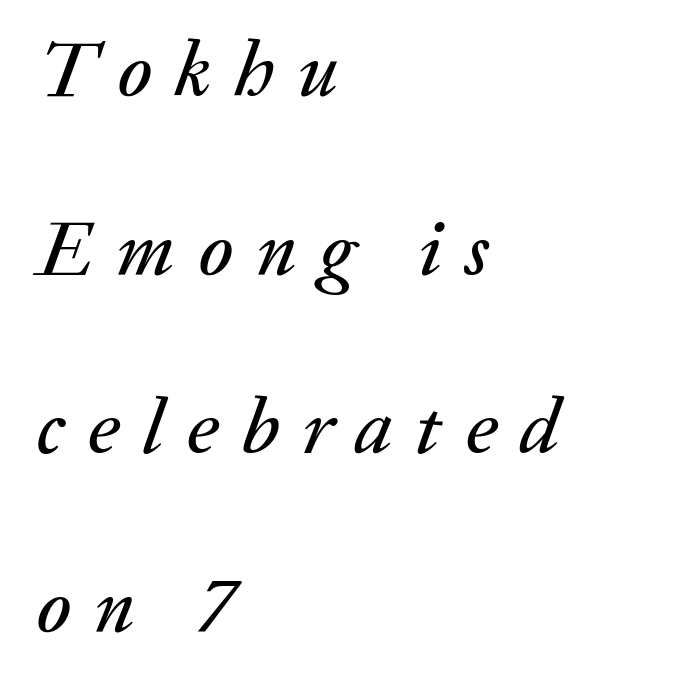
{"italic": "yes", "lean": "right", "slant_degrees": 20, "width": "normal", "stroke_contrast": "medium", "x_height": "medium", "monospaced": "no", "underline": "no", "align": "left", "line_spacing": "loose", "line_spacing_ratio": 2.26, "letter_spacing": "wide", "letter_spacing_em": 0.29, "glyph_px": 79}
